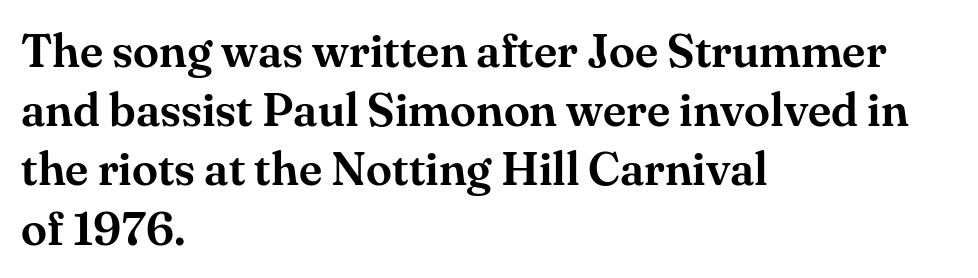
{"serif": "yes", "italic": "no", "width": "normal", "stroke_contrast": "medium", "x_height": "small", "monospaced": "no", "underline": "no", "align": "left", "line_spacing": "normal", "line_spacing_ratio": 1.26, "letter_spacing": "normal", "letter_spacing_em": 0.0, "glyph_px": 47}
